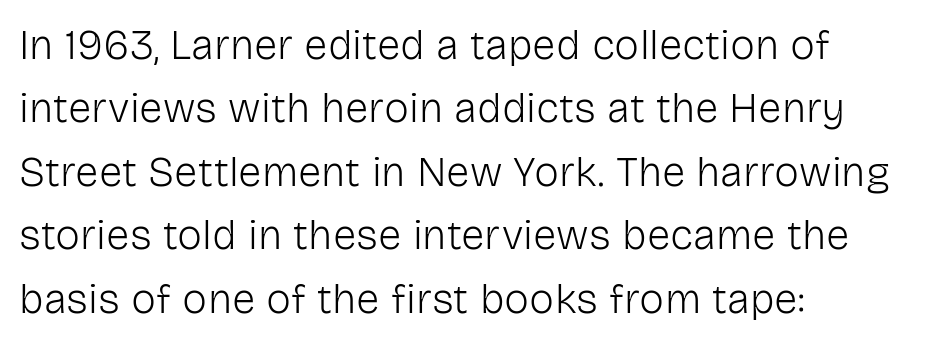
Think of a printed novel: that variable character pitch is what you see here. Is the letter spacing exaggerated? No — it looks like the ordinary default. The letters stand straight up with perfectly vertical stems. Vertical stems look standard width or narrower in stroke.
